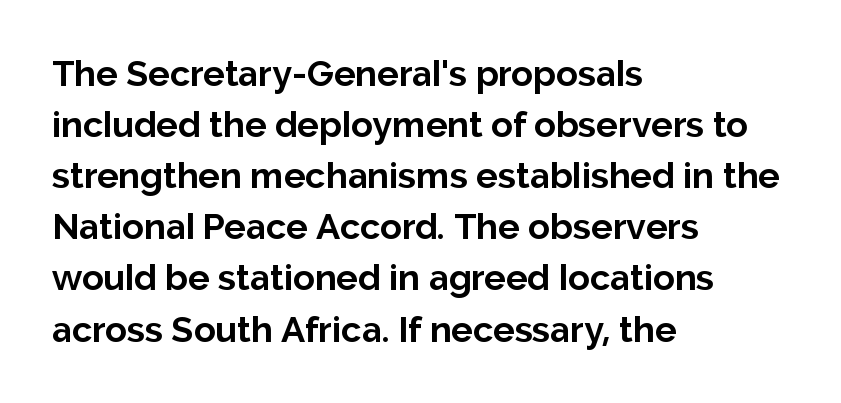
The image shows 36 px bold sans-serif type, upright; set left-aligned, normal line spacing (1.42x), normal letter spacing, not underlined; low stroke contrast and a medium x-height.
